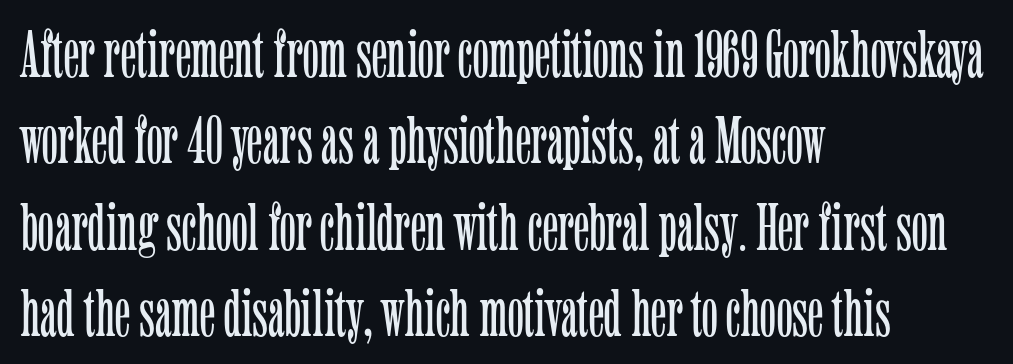
Q: Is the text bold? A: No.
Q: Is the text italic (slanted)? A: No, it is upright.
Q: Is the typeface a serif or a sans-serif typeface? A: Serif.
Q: Is the text underlined? A: No.
Q: How is the paragraph aligned? A: Left-aligned.
Q: Is the spacing between letters normal or unusually wide? A: Normal.
Q: Is the spacing between lines tight, normal or loose? A: Normal.
Q: Width (condensed, normal, or wide)? A: Condensed.
Q: Stroke contrast? A: Low.
Q: x-height? A: Medium.
Q: Monospaced? A: No.
